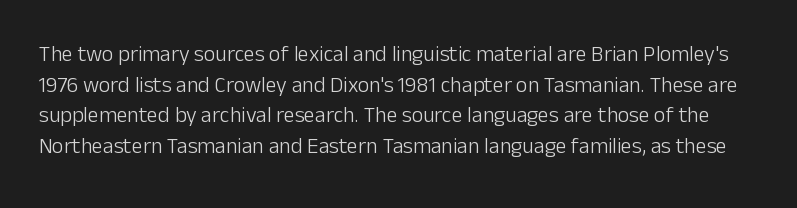
Q: Is the text bold? A: No.
Q: Is the text italic (slanted)? A: No, it is upright.
Q: Is the text underlined? A: No.
Q: Is the spacing between letters normal or unusually wide? A: Normal.
Q: Is the spacing between lines tight, normal or loose? A: Normal.
